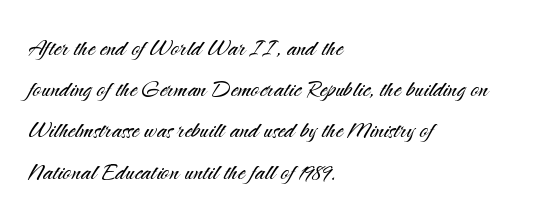
{"serif": "no", "bold": "no", "weight": "light", "width": "normal", "stroke_contrast": "medium", "x_height": "small", "monospaced": "no", "underline": "no", "align": "left", "line_spacing": "normal", "line_spacing_ratio": 1.42, "letter_spacing": "normal", "letter_spacing_em": 0.0, "glyph_px": 29}
